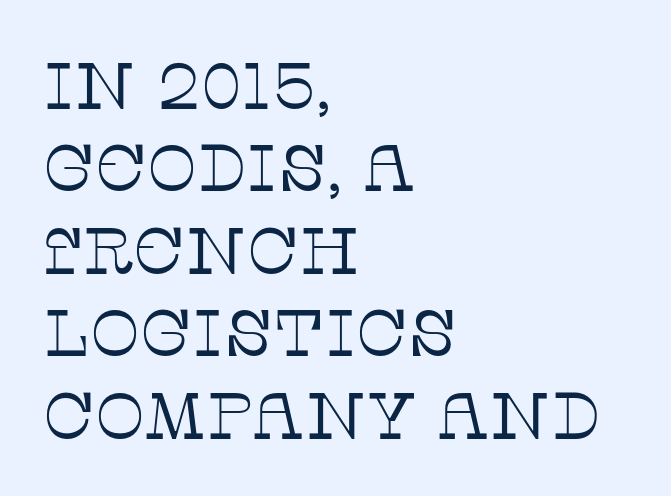
The letters stand straight up with perfectly vertical stems. Regular leading. Varying glyph widths throughout — classic text-font behaviour. The foot of each line stays bare and open.
